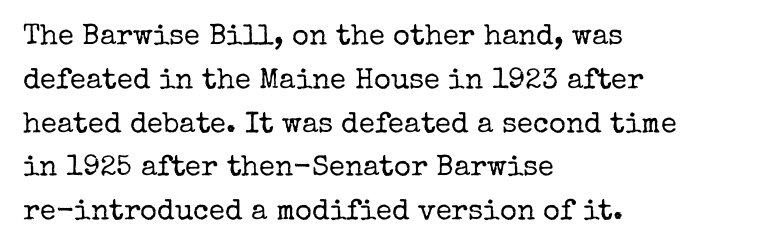
{"serif": "yes", "italic": "no", "bold": "no", "weight": "regular", "width": "normal", "stroke_contrast": "low", "x_height": "medium", "monospaced": "no", "underline": "no", "align": "left", "line_spacing": "normal", "line_spacing_ratio": 1.51, "letter_spacing": "normal", "letter_spacing_em": 0.0, "glyph_px": 29}
